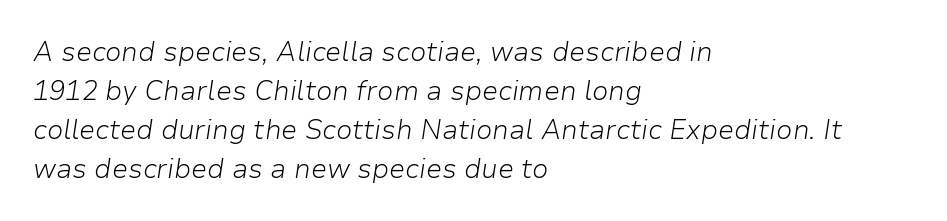
Q: Is the text bold? A: No.
Q: Is the text italic (slanted)? A: Yes, it leans right by about 9 degrees.
Q: Is the text underlined? A: No.
Q: How is the paragraph aligned? A: Left-aligned.
Q: Is the spacing between letters normal or unusually wide? A: Normal.
Q: Is the spacing between lines tight, normal or loose? A: Normal.
